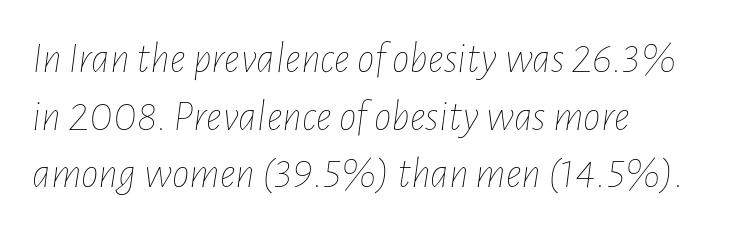
Successive baselines arrive at the customary interval. If you drew a line through each stem, it would be angled. Heaviness? Minimal to ordinary, like unemphasized prose. The passage shown has conventional tracking throughout. The baseline area is clear.
